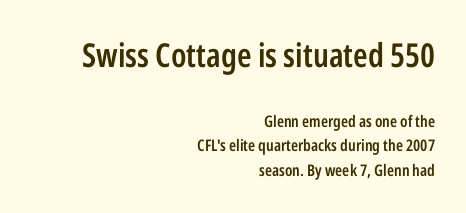
Note: no serifs on the glyphs. This sample is right-justified, so line beginnings fall wherever the words allow. The foot of each line stays bare and open. On the weight axis this lands at semibold, roughly 600.
